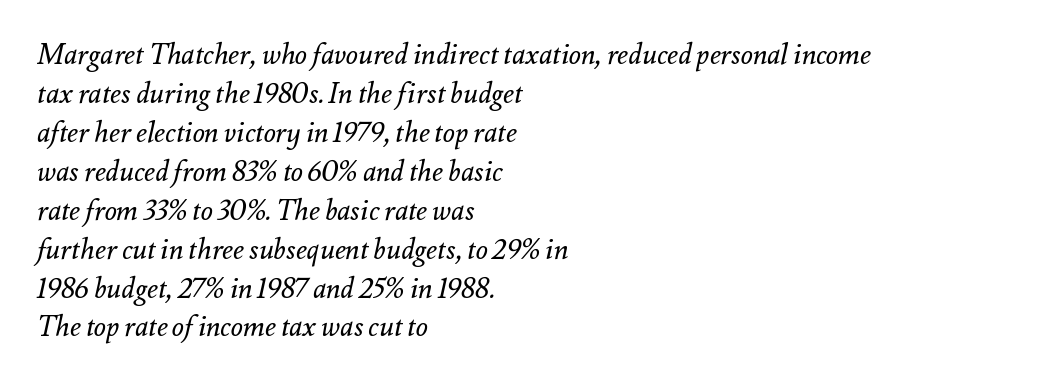
The image shows 28 px regular-weight type, italic (leaning right); set left-aligned, normal line spacing (1.39x), normal letter spacing, not underlined; medium stroke contrast and a small x-height.
